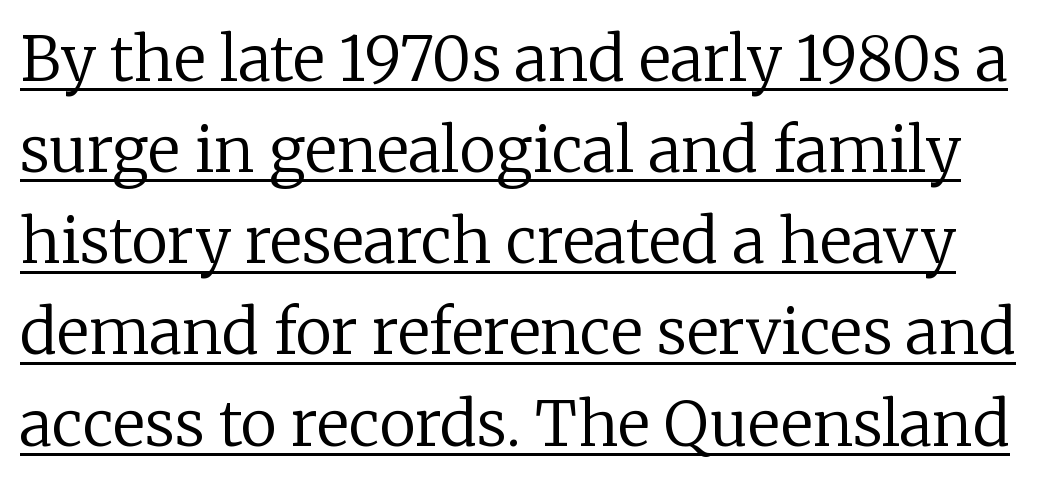
Q: Is the text bold? A: No.
Q: Is the text italic (slanted)? A: No, it is upright.
Q: Is the typeface a serif or a sans-serif typeface? A: Serif.
Q: Is the text underlined? A: Yes.
Q: Is the spacing between letters normal or unusually wide? A: Normal.
Q: Is the spacing between lines tight, normal or loose? A: Normal.
Q: Width (condensed, normal, or wide)? A: Normal.
Q: Stroke contrast? A: Low.
Q: x-height? A: Medium.
Q: Monospaced? A: No.
